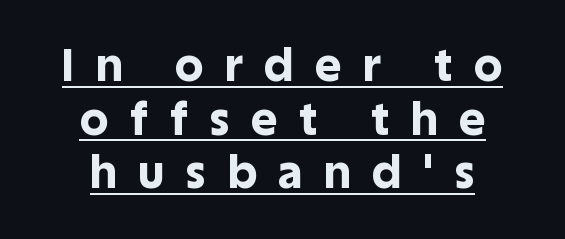
Q: Is the text bold? A: Yes.
Q: Is the text italic (slanted)? A: No, it is upright.
Q: Is the typeface a serif or a sans-serif typeface? A: Sans-serif.
Q: Is the text underlined? A: Yes.
Q: How is the paragraph aligned? A: Centered.
Q: Is the spacing between letters normal or unusually wide? A: Unusually wide.
Q: Width (condensed, normal, or wide)? A: Normal.
Q: x-height? A: Large.
Q: Monospaced? A: No.
